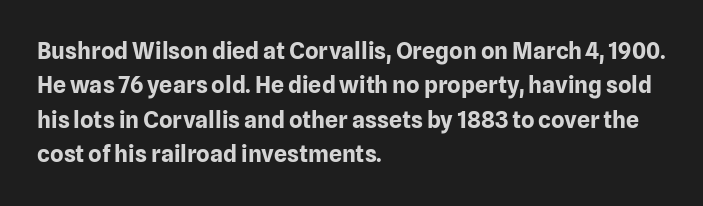
The image shows 23 px bold type, upright; set left-aligned, normal line spacing (1.5x), normal letter spacing, not underlined.
